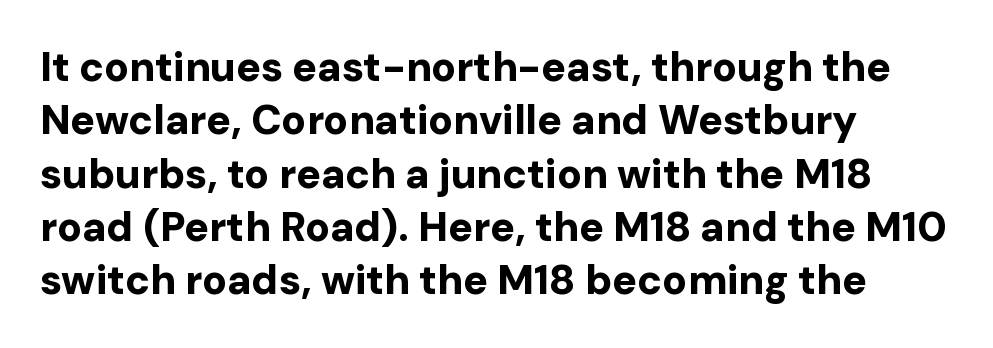
The image shows 41 px bold sans-serif type, upright; set left-aligned, normal line spacing (1.3x), normal letter spacing, not underlined; low stroke contrast and a medium x-height.
